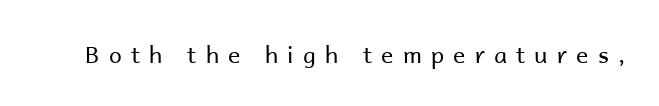
The image shows 23 px text type, upright; set unusually wide letter spacing (+0.4 em), not underlined.
